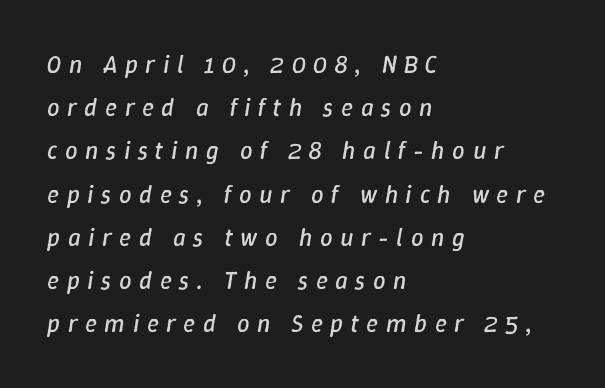
{"italic": "yes", "lean": "right", "slant_degrees": 9, "bold": "no", "underline": "no", "align": "left", "line_spacing_ratio": 1.73, "letter_spacing": "wide", "letter_spacing_em": 0.3, "glyph_px": 25}
